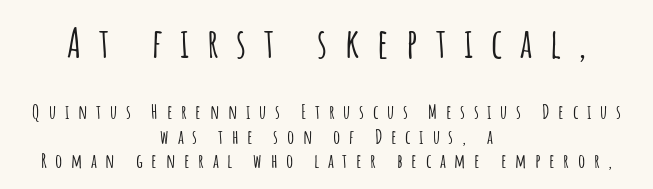
Q: Is the text italic (slanted)? A: No, it is upright.
Q: Is the typeface a serif or a sans-serif typeface? A: Sans-serif.
Q: Is the text underlined? A: No.
Q: How is the paragraph aligned? A: Centered.
Q: Is the spacing between letters normal or unusually wide? A: Unusually wide.
Q: Which block of text is set in a larger size, the first (top) or the second (bottom)? A: The first (top) one.
Q: Width (condensed, normal, or wide)? A: Condensed.
Q: Stroke contrast? A: Low.
Q: x-height? A: Large.
Q: Monospaced? A: No.
